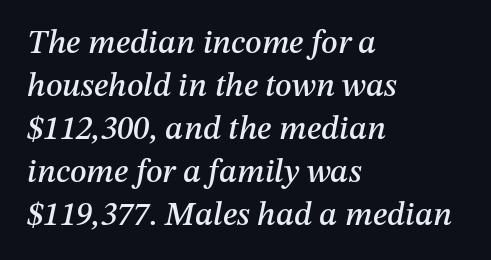
A typesetter would call this proportional, since set widths differ per character. If you drew a line through each stem, it would be angled. Check the space under the baseline: it is left empty. What's the leading like? Ordinary, nothing unusual. Is the letter spacing exaggerated? No — it looks like the ordinary default. The paragraph shown leans on its left margin.
